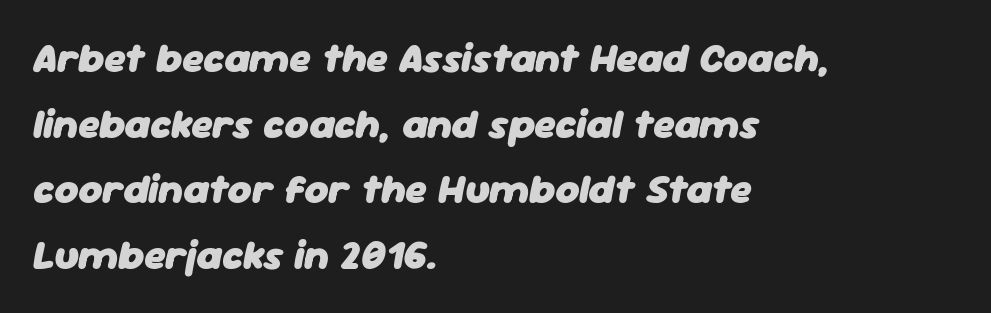
Q: Is the text bold? A: Yes.
Q: Is the text italic (slanted)? A: Yes, it leans right by about 11 degrees.
Q: Is the text underlined? A: No.
Q: How is the paragraph aligned? A: Left-aligned.
Q: Is the spacing between letters normal or unusually wide? A: Normal.
Q: Is the spacing between lines tight, normal or loose? A: Normal.
Q: Width (condensed, normal, or wide)? A: Normal.
Q: Stroke contrast? A: Low.
Q: x-height? A: Medium.
Q: Monospaced? A: No.
